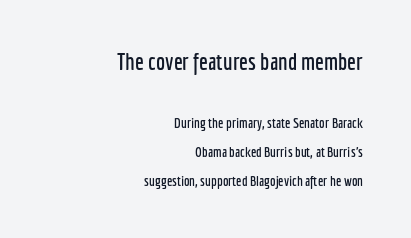
The image shows 23 px text type, upright; set right-aligned, loose line spacing (2.08x), normal letter spacing, not underlined; the first (top) block is 1.64x larger.
